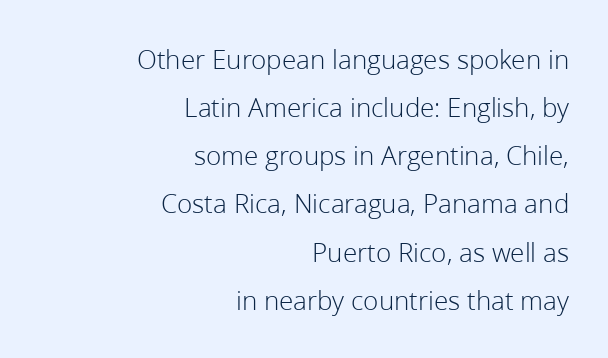
The image shows 28 px light sans-serif type, upright; set right-aligned, line spacing 1.72x, normal letter spacing, not underlined; low stroke contrast and a medium x-height.
